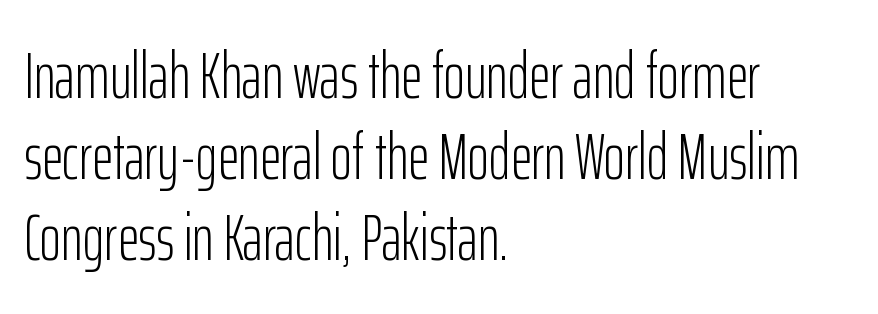
Q: Is the text bold? A: No.
Q: Is the text italic (slanted)? A: No, it is upright.
Q: Is the typeface a serif or a sans-serif typeface? A: Sans-serif.
Q: Is the text underlined? A: No.
Q: How is the paragraph aligned? A: Left-aligned.
Q: Is the spacing between letters normal or unusually wide? A: Normal.
Q: Is the spacing between lines tight, normal or loose? A: Normal.
Q: Width (condensed, normal, or wide)? A: Condensed.
Q: Stroke contrast? A: Low.
Q: x-height? A: Medium.
Q: Monospaced? A: No.
